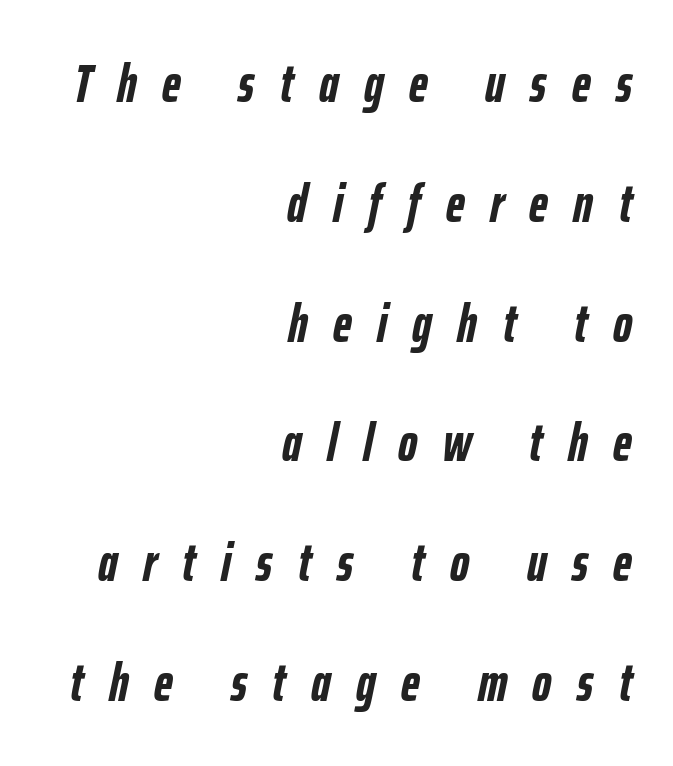
Notice the wide empty band between every row — that's loose leading. The rendering inserts visible extra space after every character. Observe the lean: these are italic letterforms. Where is the straight margin? On the right.
